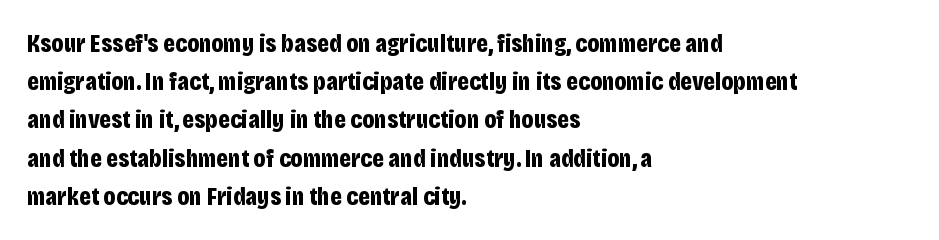
The image shows 26 px bold type, upright; set left-aligned, normal line spacing (1.47x), normal letter spacing, not underlined.
